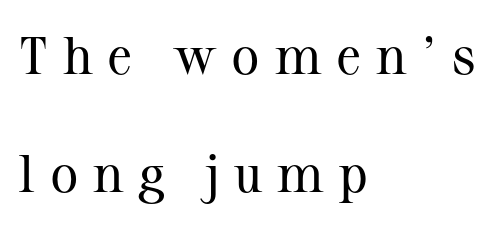
The image shows 53 px regular-weight serif type, upright; set left-aligned, loose line spacing (2.22x), unusually wide letter spacing (+0.28 em), not underlined; medium stroke contrast and a medium x-height.
